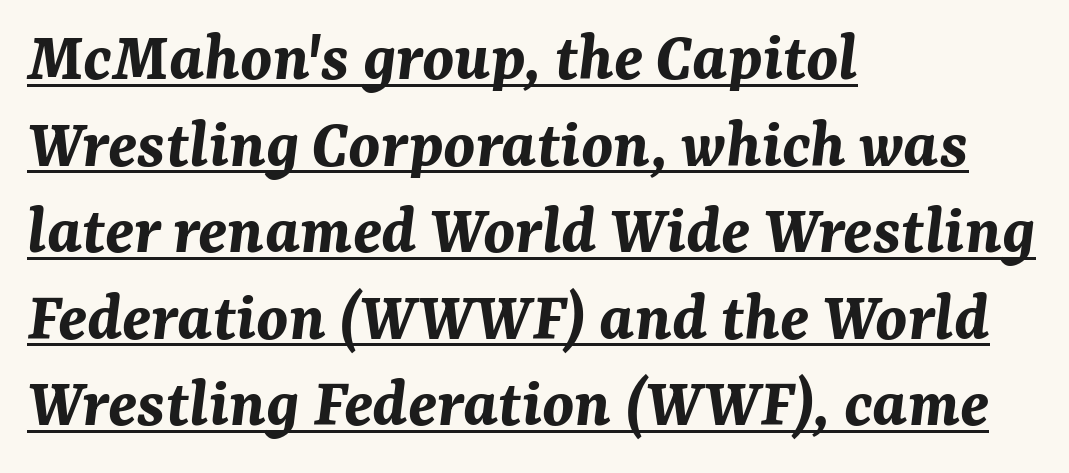
Here the designer chose a conventional face with non-uniform glyph widths. The paragraph shown leans on its left margin. Here the glyphs are tracked normally, forming tight word shapes. Strokes here are thick enough to call this a true bold. Notice how the stems are inclined rather than vertical — that's the hallmark of italics.
